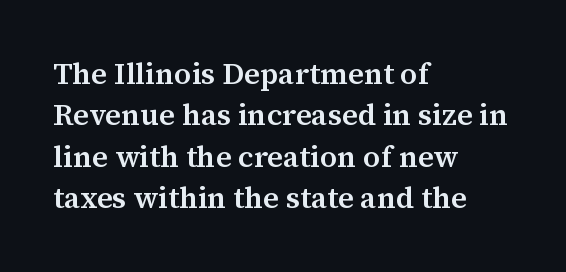
{"serif": "yes", "italic": "no", "bold": "semi", "weight": "semibold", "width": "normal", "stroke_contrast": "medium", "x_height": "medium", "monospaced": "no", "underline": "no", "align": "left", "line_spacing": "normal", "line_spacing_ratio": 1.38, "letter_spacing": "normal", "letter_spacing_em": 0.0, "glyph_px": 30}
